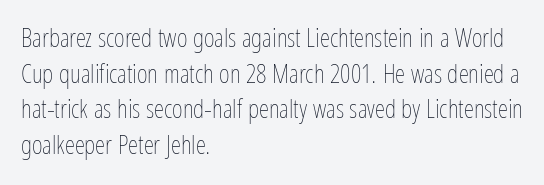
Q: Is the text bold? A: No.
Q: Is the text italic (slanted)? A: No, it is upright.
Q: Is the text underlined? A: No.
Q: How is the paragraph aligned? A: Left-aligned.
Q: Is the spacing between letters normal or unusually wide? A: Normal.
Q: Is the spacing between lines tight, normal or loose? A: Normal.
